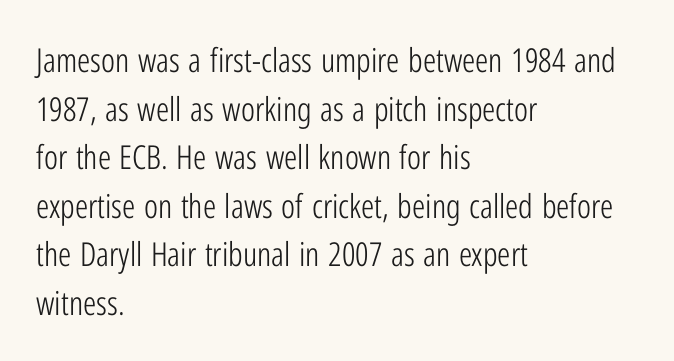
The image shows 33 px light, condensed sans-serif type, upright; set left-aligned, normal line spacing (1.47x), normal letter spacing, not underlined; low stroke contrast and a medium x-height.
